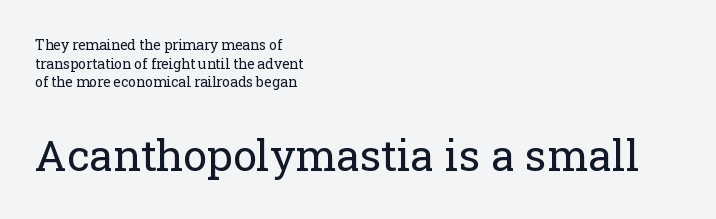
Q: Is the text bold? A: No.
Q: Is the text italic (slanted)? A: No, it is upright.
Q: Is the typeface a serif or a sans-serif typeface? A: Serif.
Q: Is the text underlined? A: No.
Q: How is the paragraph aligned? A: Left-aligned.
Q: Is the spacing between letters normal or unusually wide? A: Normal.
Q: Is the spacing between lines tight, normal or loose? A: Normal.
Q: Which block of text is set in a larger size, the first (top) or the second (bottom)? A: The second (bottom) one.
Q: Width (condensed, normal, or wide)? A: Normal.
Q: Stroke contrast? A: Low.
Q: x-height? A: Medium.
Q: Monospaced? A: No.
